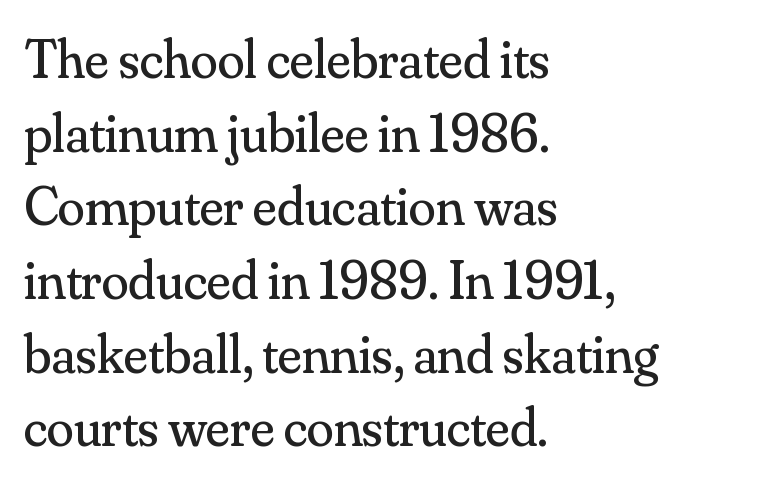
Q: Is the text bold? A: No.
Q: Is the text italic (slanted)? A: No, it is upright.
Q: Is the typeface a serif or a sans-serif typeface? A: Serif.
Q: Is the text underlined? A: No.
Q: How is the paragraph aligned? A: Left-aligned.
Q: Is the spacing between letters normal or unusually wide? A: Normal.
Q: Is the spacing between lines tight, normal or loose? A: Normal.
Q: Width (condensed, normal, or wide)? A: Normal.
Q: Stroke contrast? A: Medium.
Q: x-height? A: Small.
Q: Monospaced? A: No.
